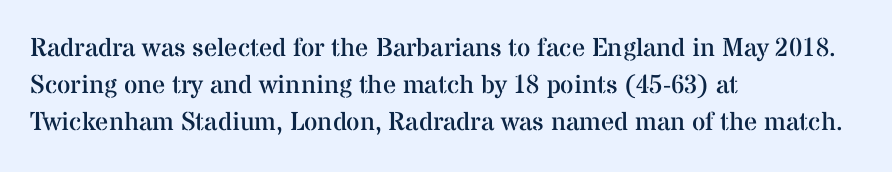
{"italic": "no", "bold": "no", "underline": "no", "align": "left", "line_spacing": "normal", "line_spacing_ratio": 1.43, "letter_spacing": "normal", "letter_spacing_em": 0.0, "glyph_px": 26}
